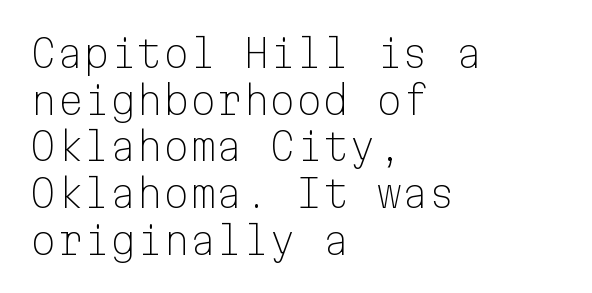
{"serif": "no", "italic": "no", "bold": "no", "weight": "light", "width": "normal", "stroke_contrast": "low", "x_height": "medium", "monospaced": "yes", "underline": "no", "align": "left", "line_spacing_ratio": 1.23, "letter_spacing": "normal", "letter_spacing_em": 0.0, "glyph_px": 38}
